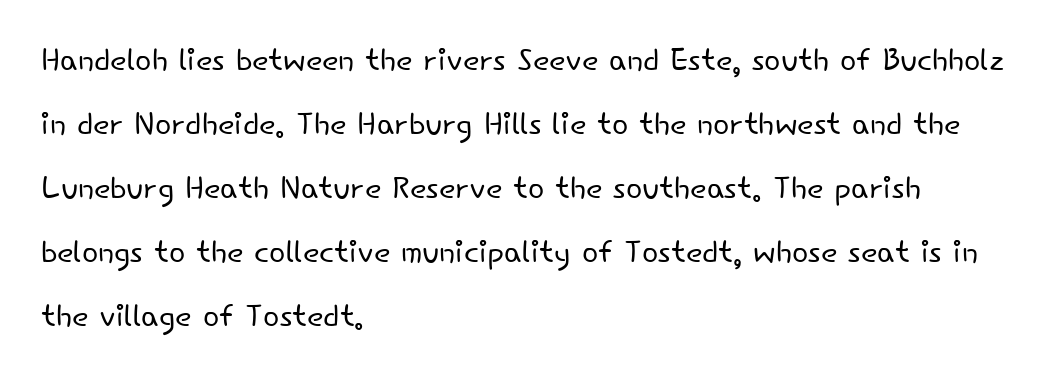
Each letter keeps its own natural width here, so spacing adapts to shape. Inter-character spacing is left at the font's built-in metrics. The rendering anchors every line to the left-hand side. Rule under the text: the space is simply empty. Honestly, the row spacing looks completely unremarkable. I'd call this a sans setting — the letters go barefoot.
